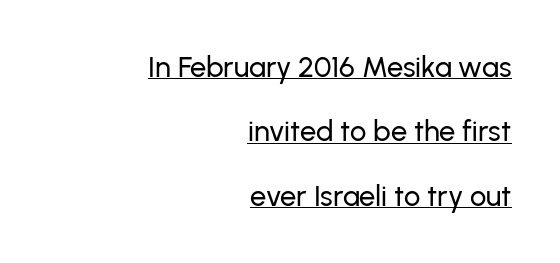
{"serif": "no", "italic": "no", "width": "normal", "stroke_contrast": "low", "x_height": "medium", "monospaced": "no", "underline": "yes", "align": "right", "line_spacing": "loose", "line_spacing_ratio": 2.22, "letter_spacing": "normal", "letter_spacing_em": 0.0, "glyph_px": 29}
